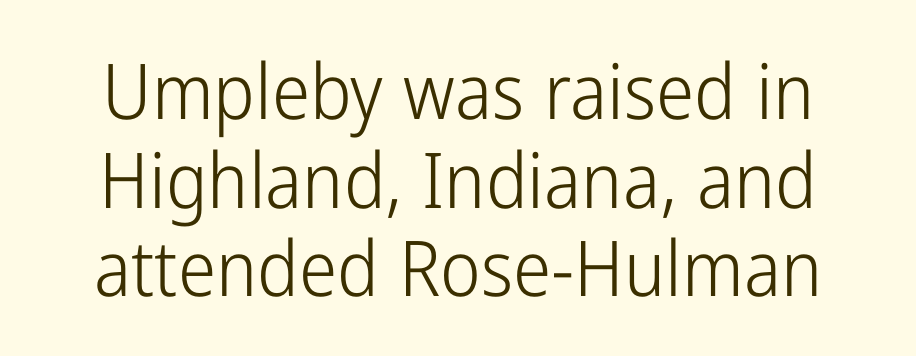
Think of a printed novel: that variable character pitch is what you see here. The zone under the glyphs is completely vacant. Horizontal bands of white between lines are thin slivers. There is no visible air inserted between adjacent glyphs. Stems and bowls with no extra thickness — not bold.
